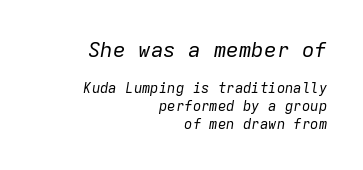
{"italic": "yes", "lean": "right", "slant_degrees": 9, "bold": "no", "underline": "no", "align": "right", "line_spacing": "normal", "line_spacing_ratio": 1.27, "letter_spacing": "normal", "letter_spacing_em": 0.0, "larger_block": "first", "size_ratio": 1.5, "glyph_px": 21}
